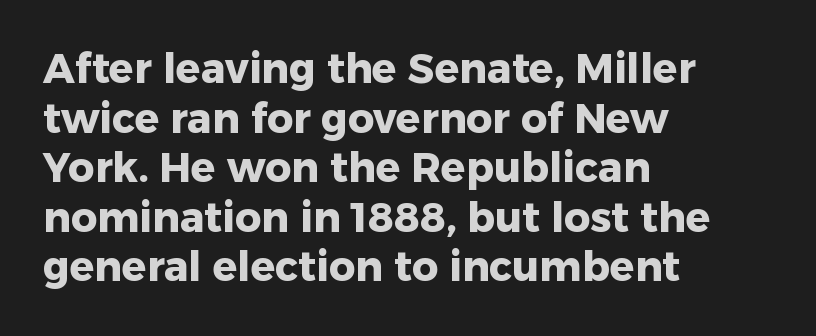
Q: Is the text bold? A: Yes.
Q: Is the text italic (slanted)? A: No, it is upright.
Q: Is the typeface a serif or a sans-serif typeface? A: Sans-serif.
Q: Is the text underlined? A: No.
Q: How is the paragraph aligned? A: Left-aligned.
Q: Is the spacing between letters normal or unusually wide? A: Normal.
Q: Width (condensed, normal, or wide)? A: Normal.
Q: Stroke contrast? A: Low.
Q: x-height? A: Medium.
Q: Monospaced? A: No.
